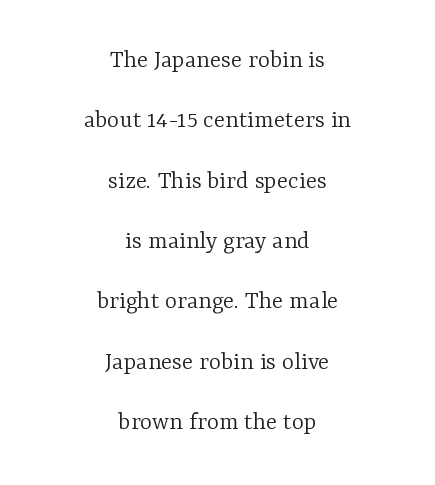
{"italic": "no", "bold": "no", "underline": "no", "align": "center", "line_spacing": "loose", "line_spacing_ratio": 2.32, "letter_spacing": "normal", "letter_spacing_em": 0.0, "glyph_px": 26}
